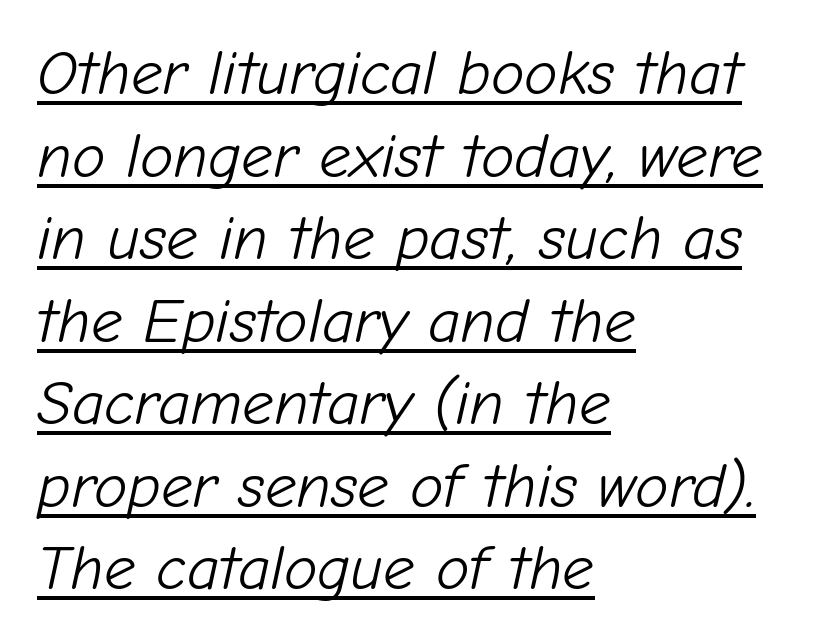
The image shows 63 px light type, italic (leaning right); set left-aligned, normal line spacing (1.31x), normal letter spacing, underlined; low stroke contrast and a medium x-height.
